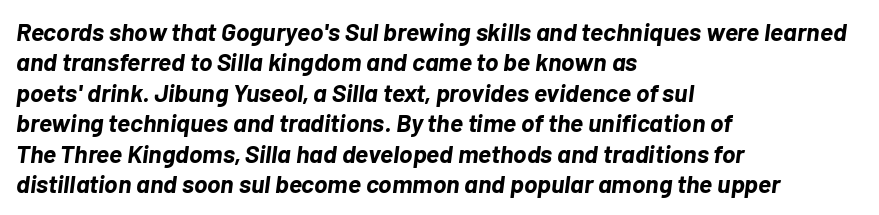
{"italic": "yes", "lean": "right", "slant_degrees": 7, "bold": "yes", "underline": "no", "align": "left", "line_spacing_ratio": 1.22, "letter_spacing": "normal", "letter_spacing_em": 0.0, "glyph_px": 25}
